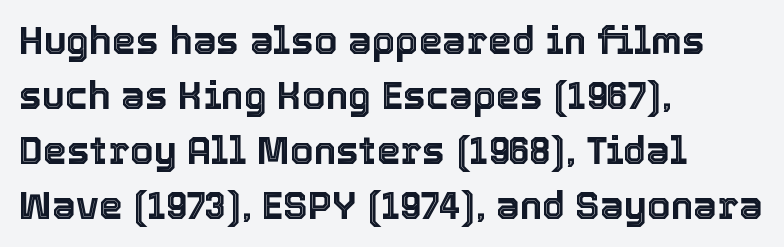
{"italic": "no", "width": "normal", "x_height": "medium", "monospaced": "no", "underline": "no", "align": "left", "line_spacing": "normal", "line_spacing_ratio": 1.45, "letter_spacing": "normal", "letter_spacing_em": 0.0, "glyph_px": 38}
